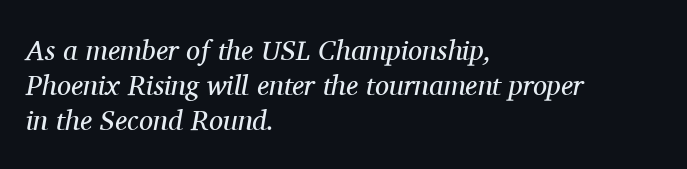
The image shows 28 px regular-weight serif type, italic (leaning right); set left-aligned, normal line spacing (1.25x), normal letter spacing, not underlined; medium stroke contrast and a medium x-height.
